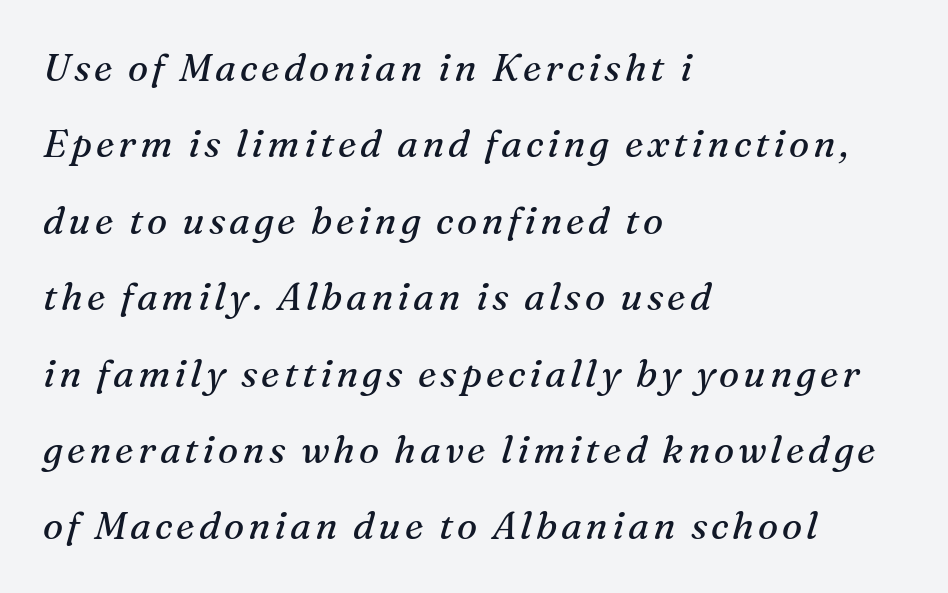
Q: Is the text bold? A: No.
Q: Is the text italic (slanted)? A: Yes, it leans right by about 16 degrees.
Q: Is the typeface a serif or a sans-serif typeface? A: Serif.
Q: Is the text underlined? A: No.
Q: How is the paragraph aligned? A: Left-aligned.
Q: Is the spacing between lines tight, normal or loose? A: Loose.
Q: Width (condensed, normal, or wide)? A: Normal.
Q: Stroke contrast? A: Medium.
Q: x-height? A: Medium.
Q: Monospaced? A: No.
